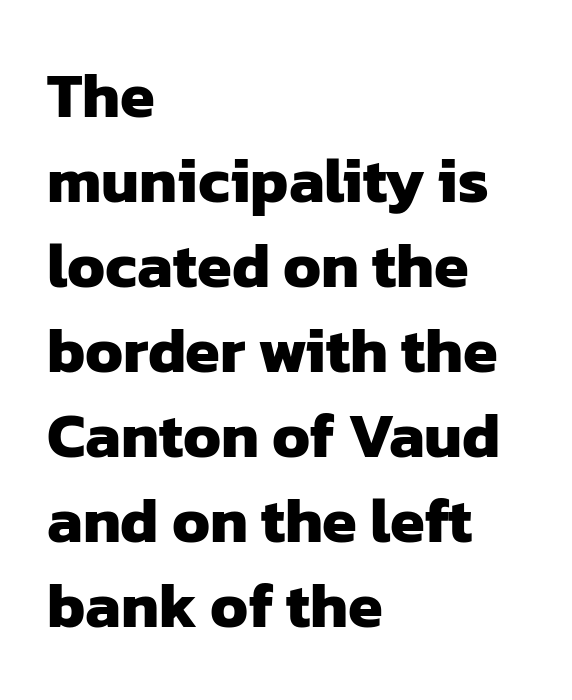
The image shows 63 px heavy sans-serif type; set left-aligned, normal line spacing (1.35x), normal letter spacing, not underlined; low stroke contrast and a medium x-height.
